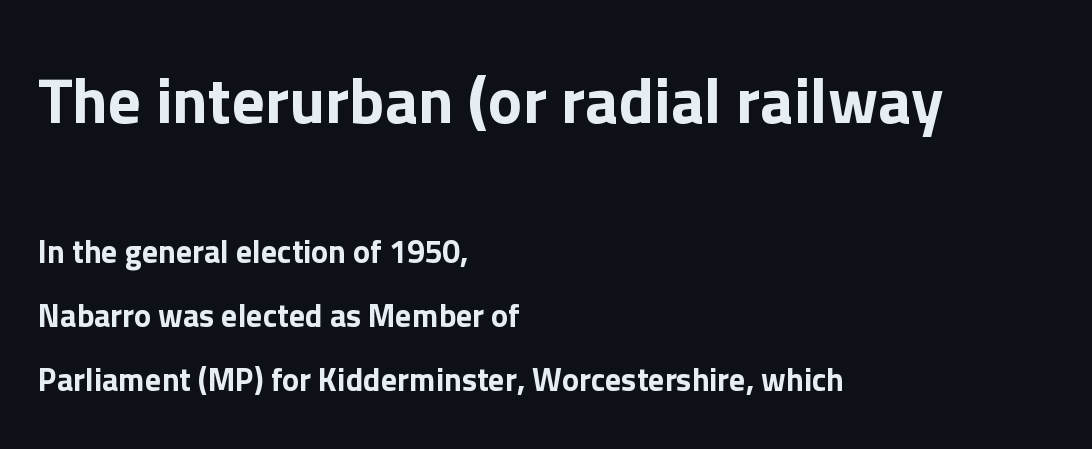
Compared with typical body copy, the letter spacing here is the same. Every stem runs plumb, perpendicular to the baseline. The passage shown is typed in a proportional face where columns would drift. The typeface chosen for these lines omits serifs.
